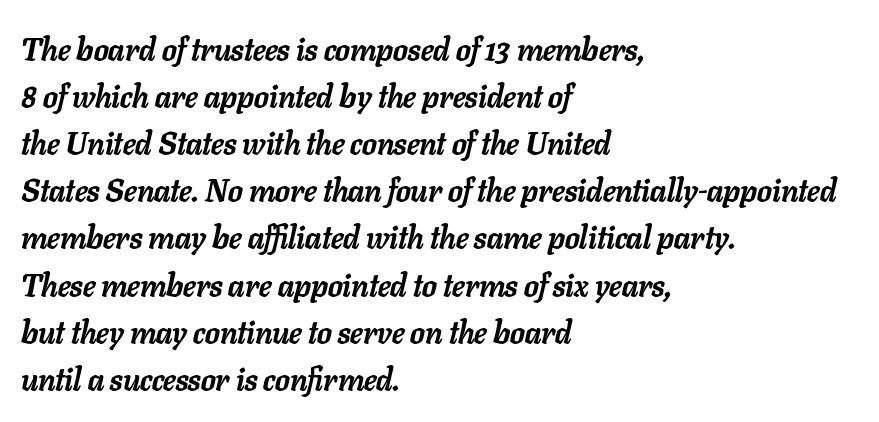
The image shows 31 px semibold type, italic (leaning right); set left-aligned, normal line spacing (1.52x), normal letter spacing, not underlined; low stroke contrast and a medium x-height.
